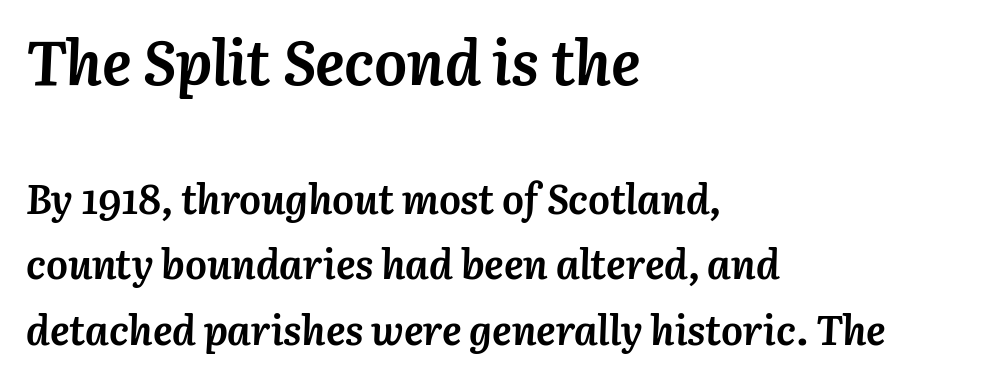
Strong, thick strokes mark this as bold type. Reading down the block, your eye returns to a fixed left position each line. The line-height multiplier appears to be the usual default. The gaps between neighbouring characters are ordinary and unremarkable. These lines are rendered in a variable-pitch font.
